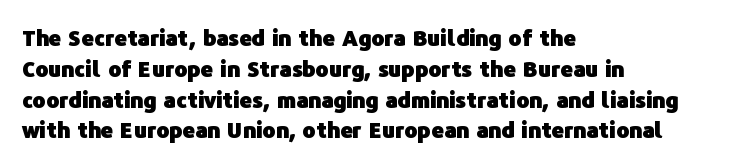
{"italic": "no", "bold": "yes", "underline": "no", "align": "left", "line_spacing": "normal", "line_spacing_ratio": 1.4, "letter_spacing": "normal", "letter_spacing_em": 0.0, "glyph_px": 22}
